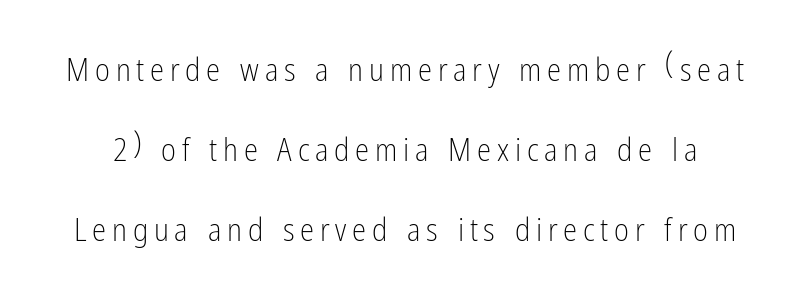
Q: Is the text bold? A: No.
Q: Is the text italic (slanted)? A: No, it is upright.
Q: Is the typeface a serif or a sans-serif typeface? A: Sans-serif.
Q: Is the text underlined? A: No.
Q: Is the spacing between lines tight, normal or loose? A: Loose.
Q: Width (condensed, normal, or wide)? A: Condensed.
Q: Stroke contrast? A: Low.
Q: x-height? A: Medium.
Q: Monospaced? A: No.
